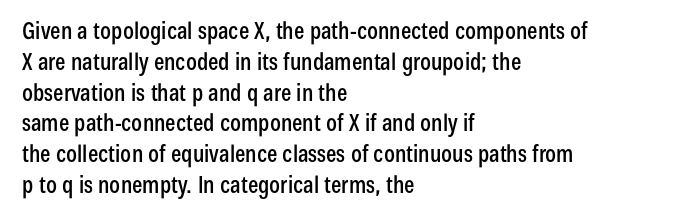
Q: Is the text italic (slanted)? A: No, it is upright.
Q: Is the text underlined? A: No.
Q: How is the paragraph aligned? A: Left-aligned.
Q: Is the spacing between letters normal or unusually wide? A: Normal.
Q: Is the spacing between lines tight, normal or loose? A: Normal.
